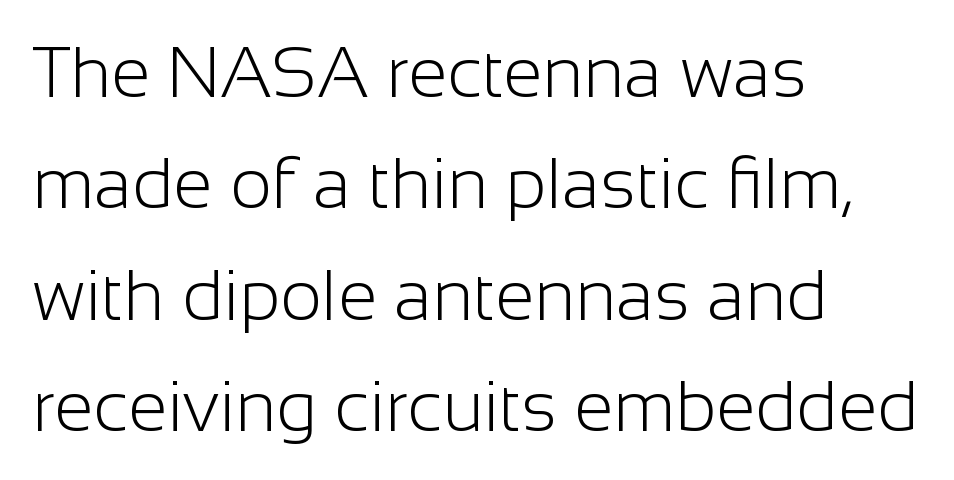
Q: Is the text bold? A: No.
Q: Is the text italic (slanted)? A: No, it is upright.
Q: Is the typeface a serif or a sans-serif typeface? A: Sans-serif.
Q: Is the text underlined? A: No.
Q: How is the paragraph aligned? A: Left-aligned.
Q: Is the spacing between letters normal or unusually wide? A: Normal.
Q: Is the spacing between lines tight, normal or loose? A: Normal.
Q: Width (condensed, normal, or wide)? A: Normal.
Q: Stroke contrast? A: Low.
Q: x-height? A: Medium.
Q: Monospaced? A: No.
